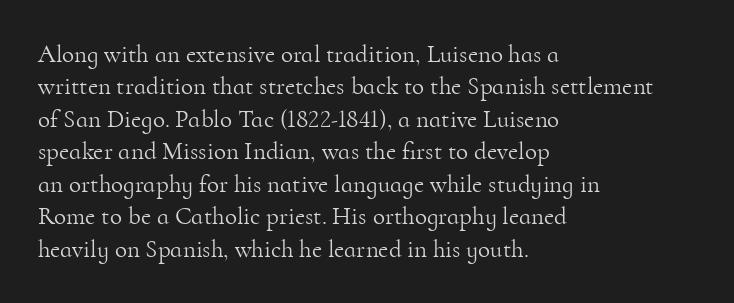
The image shows 25 px text type, upright; set left-aligned, normal line spacing (1.3x), normal letter spacing, not underlined.
